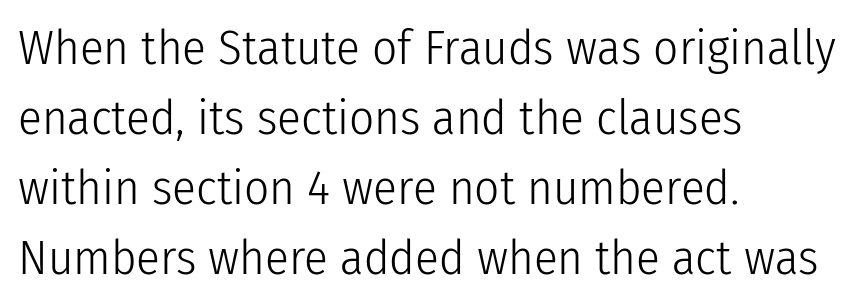
A typesetter would call this proportional, since set widths differ per character. Ascenders rise straight up at ninety degrees. The baseline area is clear. The designer went with a sans here, leaving each stem footless. Is there much room between lines? A standard amount, neither cramped nor airy. A typesetter would call this zero additional tracking.
